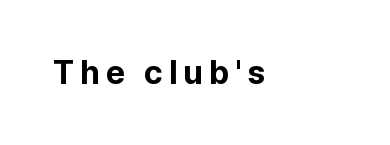
The image shows 32 px bold sans-serif type, upright; set left-aligned, not underlined; low stroke contrast and a medium x-height.
